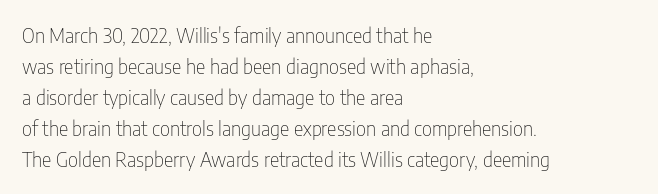
Q: Is the text bold? A: No.
Q: Is the text italic (slanted)? A: No, it is upright.
Q: Is the text underlined? A: No.
Q: How is the paragraph aligned? A: Left-aligned.
Q: Is the spacing between letters normal or unusually wide? A: Normal.
Q: Is the spacing between lines tight, normal or loose? A: Normal.
